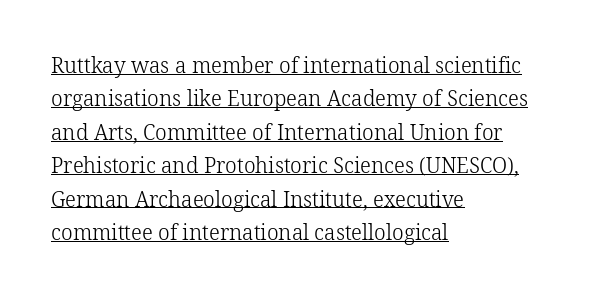
Notice how the stems are strictly vertical — no italics here. Does the leading feel generous? No, just average. How are the letters spaced? Ordinarily, with no added tracking. Is the block centered? No — it sits flush against the left margin.
